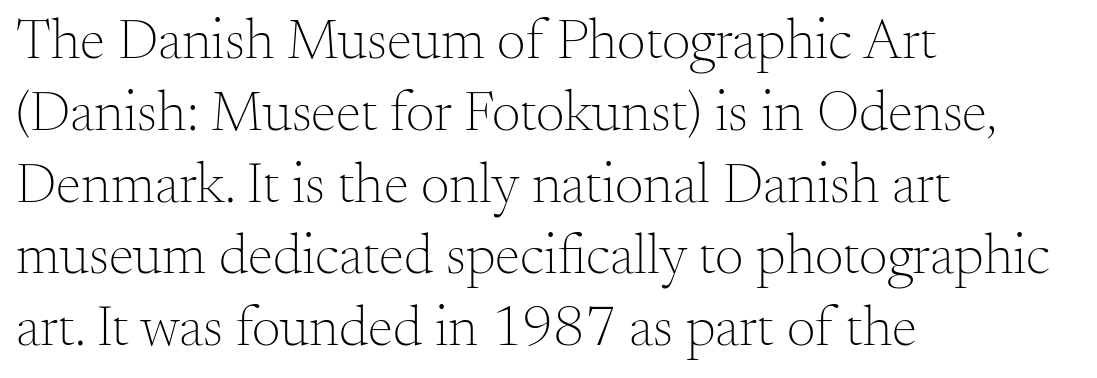
{"serif": "yes", "italic": "no", "bold": "no", "weight": "light", "width": "normal", "stroke_contrast": "medium", "x_height": "small", "monospaced": "no", "underline": "no", "align": "left", "line_spacing": "normal", "line_spacing_ratio": 1.26, "letter_spacing": "normal", "letter_spacing_em": 0.0, "glyph_px": 57}
